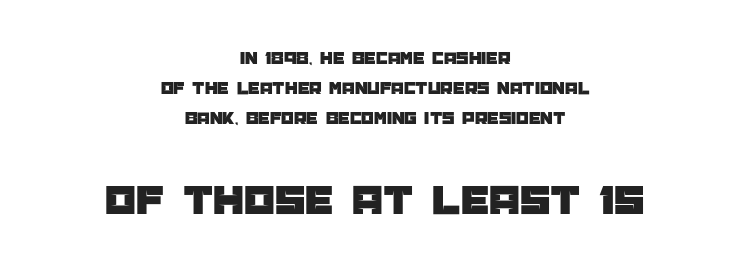
The lettering stays uniformly vertical, giving the passage a roman look. Successive baselines arrive at the customary interval. The zone under the glyphs is completely vacant. The typeface chosen for these lines omits serifs. Top chunk: small. Bottom chunk: large. Note the varied advance widths — an 'i' is clearly narrower than an 'm'.
